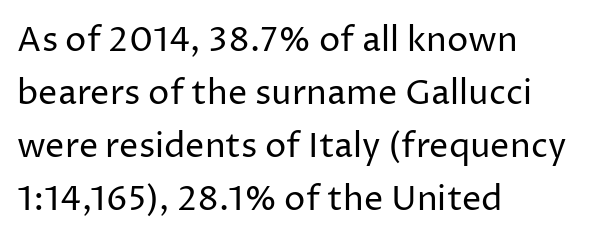
Vertical stems look standard width or narrower in stroke. Is this a sans? Yes — the strokes have no serifs. This sample uses plain, unmodified letter spacing. Horizontally, the lines are justified to the leading edge only.
